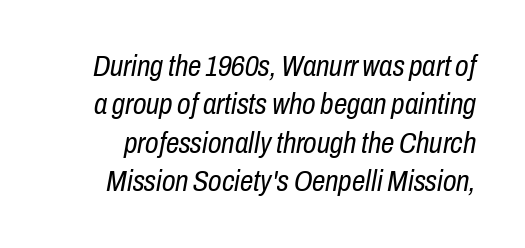
The image shows 30 px regular-weight, condensed type, italic (leaning right); set normal line spacing (1.28x), normal letter spacing, not underlined; low stroke contrast and a medium x-height.
